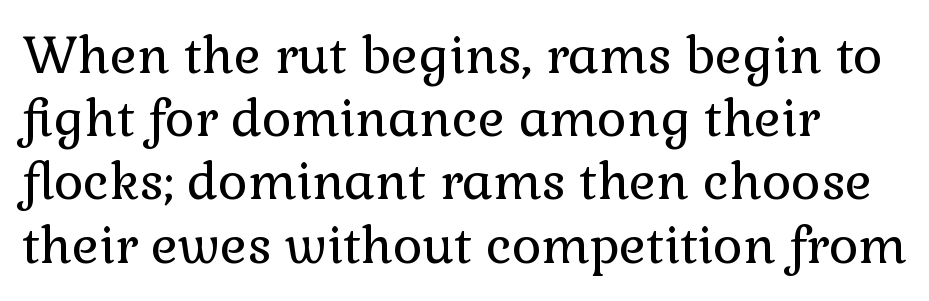
No extra tracking has been applied to these lines. A serif font was chosen for this passage. The font is comparable to plain body text, perhaps lighter. Underlining? Definitely not there. The letters stand upright; this is a roman face.
